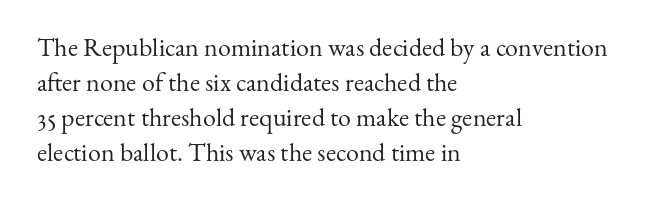
Q: Is the text bold? A: No.
Q: Is the text italic (slanted)? A: No, it is upright.
Q: Is the text underlined? A: No.
Q: How is the paragraph aligned? A: Left-aligned.
Q: Is the spacing between letters normal or unusually wide? A: Normal.
Q: Is the spacing between lines tight, normal or loose? A: Normal.
